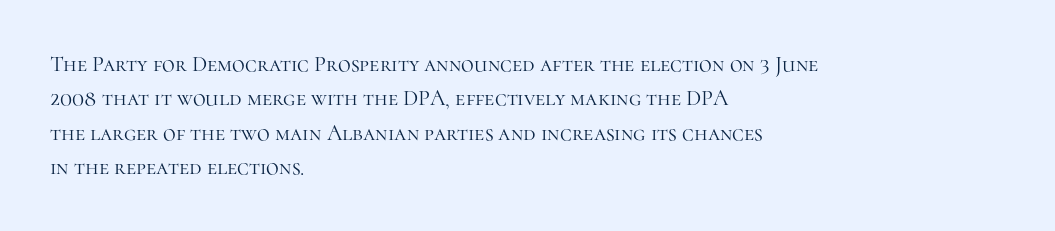
Q: Is the text bold? A: No.
Q: Is the text italic (slanted)? A: No, it is upright.
Q: Is the text underlined? A: No.
Q: How is the paragraph aligned? A: Left-aligned.
Q: Is the spacing between letters normal or unusually wide? A: Normal.
Q: Is the spacing between lines tight, normal or loose? A: Normal.
